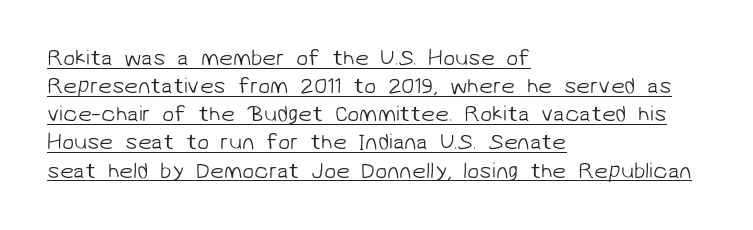
The image shows 22 px text type; set left-aligned, normal line spacing (1.28x), normal letter spacing, underlined.
